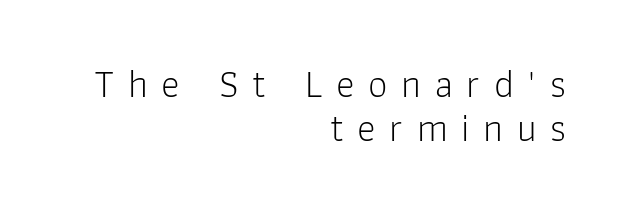
Descenders hang freely into open space. A typesetter would call this proportional, since set widths differ per character. Typographically, this falls in the sans-serif category. Quick note: interline space is minimal. Letter spacing: wide. Weight: in the light-to-regular range.
